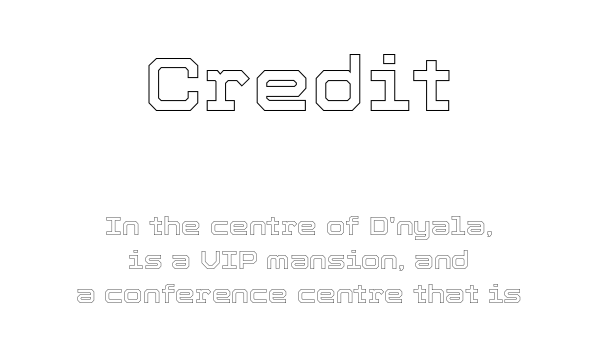
Q: Is the text italic (slanted)? A: No, it is upright.
Q: Is the text underlined? A: No.
Q: How is the paragraph aligned? A: Centered.
Q: Is the spacing between letters normal or unusually wide? A: Normal.
Q: Is the spacing between lines tight, normal or loose? A: Normal.
Q: Which block of text is set in a larger size, the first (top) or the second (bottom)? A: The first (top) one.
Q: Width (condensed, normal, or wide)? A: Normal.
Q: x-height? A: Medium.
Q: Monospaced? A: No.
